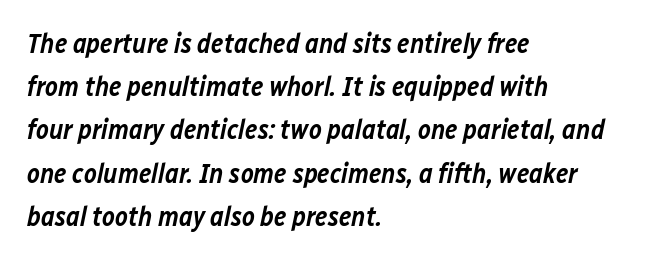
The image shows 27 px text type, italic (leaning right); set left-aligned, normal line spacing (1.6x), normal letter spacing, not underlined.
